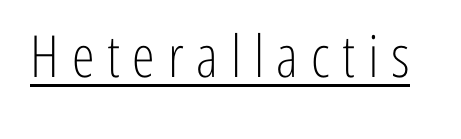
Q: Is the text bold? A: No.
Q: Is the text italic (slanted)? A: No, it is upright.
Q: Is the typeface a serif or a sans-serif typeface? A: Sans-serif.
Q: Is the text underlined? A: Yes.
Q: Is the spacing between letters normal or unusually wide? A: Unusually wide.
Q: Width (condensed, normal, or wide)? A: Condensed.
Q: Stroke contrast? A: Low.
Q: x-height? A: Medium.
Q: Monospaced? A: No.
